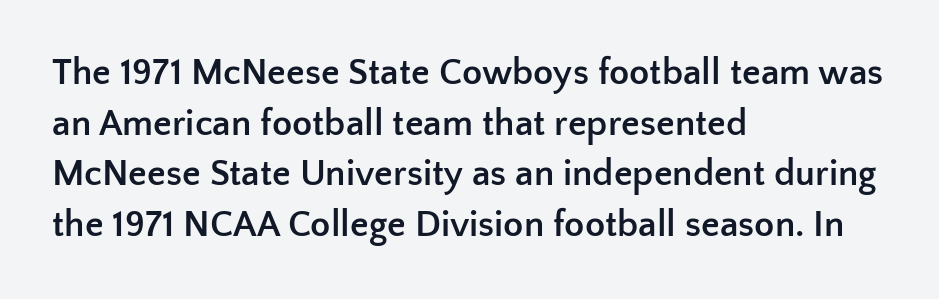
The image shows 37 px semibold sans-serif type, upright; set left-aligned, normal line spacing (1.37x), normal letter spacing, not underlined; low stroke contrast and a medium x-height.
